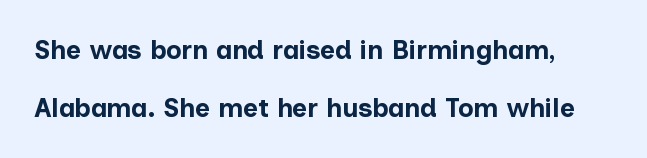
The image shows 26 px bold type, upright; set loose line spacing (2.22x), normal letter spacing, not underlined.
